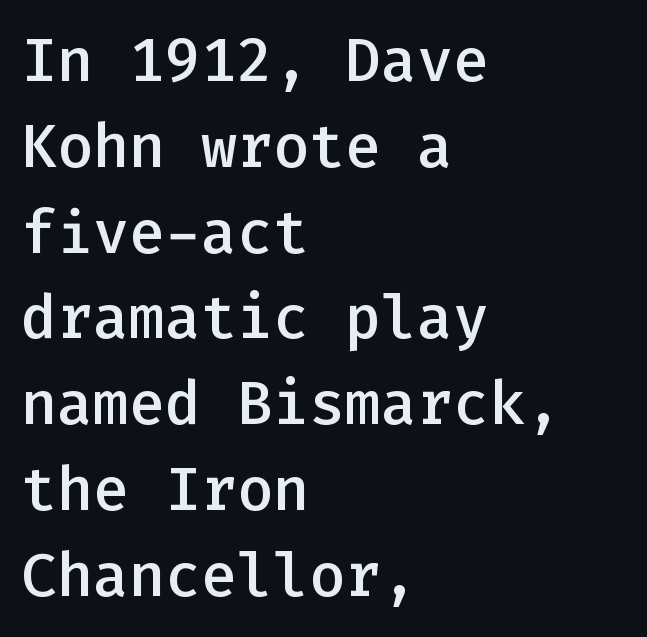
{"serif": "no", "italic": "no", "bold": "semi", "weight": "semibold", "width": "normal", "stroke_contrast": "low", "x_height": "medium", "monospaced": "yes", "underline": "no", "align": "left", "line_spacing": "normal", "line_spacing_ratio": 1.43, "letter_spacing": "normal", "letter_spacing_em": 0.0, "glyph_px": 60}
